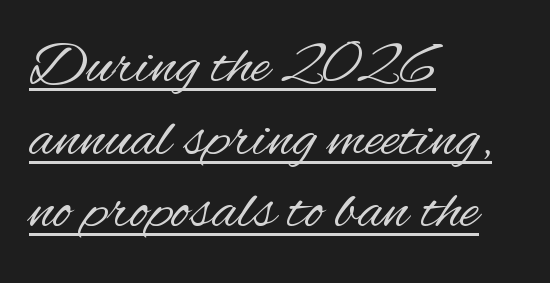
{"serif": "no", "bold": "no", "weight": "regular", "width": "condensed", "stroke_contrast": "medium", "x_height": "small", "monospaced": "no", "underline": "yes", "align": "left", "line_spacing_ratio": 1.17, "letter_spacing": "normal", "letter_spacing_em": 0.0, "glyph_px": 62}
